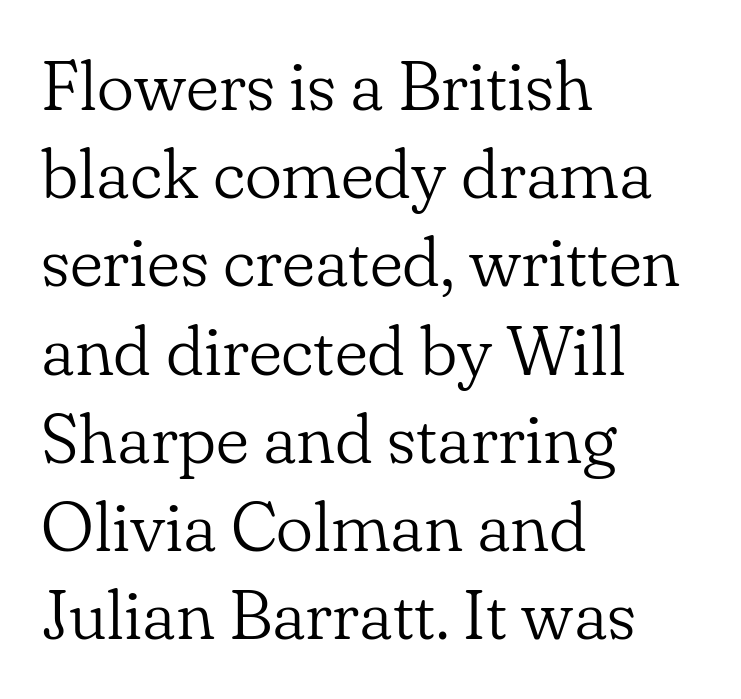
Q: Is the text bold? A: No.
Q: Is the text italic (slanted)? A: No, it is upright.
Q: Is the typeface a serif or a sans-serif typeface? A: Serif.
Q: Is the text underlined? A: No.
Q: How is the paragraph aligned? A: Left-aligned.
Q: Is the spacing between letters normal or unusually wide? A: Normal.
Q: Is the spacing between lines tight, normal or loose? A: Normal.
Q: Width (condensed, normal, or wide)? A: Normal.
Q: Stroke contrast? A: Low.
Q: x-height? A: Small.
Q: Monospaced? A: No.
